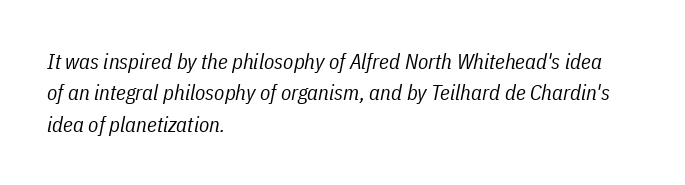
The image shows 21 px text type, italic (leaning right); set left-aligned, normal line spacing (1.5x), normal letter spacing, not underlined.
